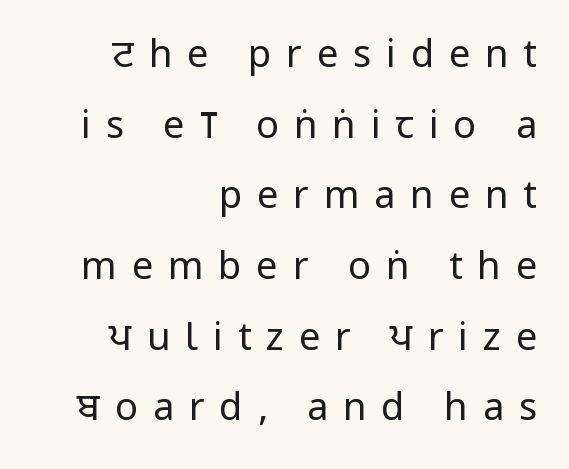
Q: Is the text bold? A: No.
Q: Is the text italic (slanted)? A: No, it is upright.
Q: Is the typeface a serif or a sans-serif typeface? A: Sans-serif.
Q: Is the text underlined? A: No.
Q: How is the paragraph aligned? A: Right-aligned.
Q: Is the spacing between letters normal or unusually wide? A: Unusually wide.
Q: Width (condensed, normal, or wide)? A: Condensed.
Q: Stroke contrast? A: Low.
